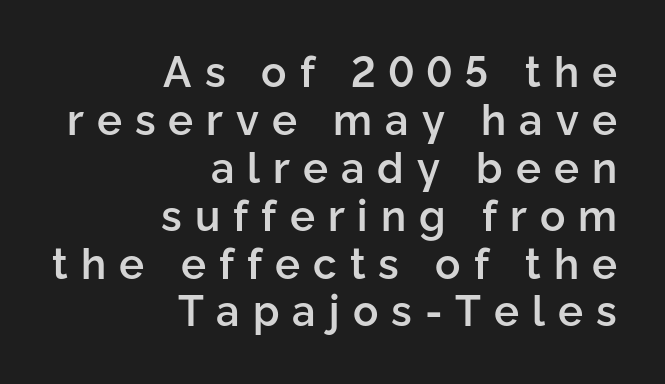
The rendering uses natural spacing where letterforms have individual widths. A typesetter would mark this as roman, not italic. Descenders hang freely into open space. How would I describe the line gaps? Narrow and economical.
